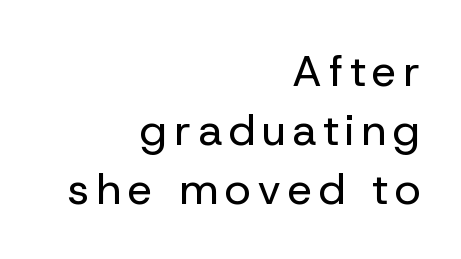
{"serif": "no", "italic": "no", "bold": "no", "weight": "regular", "width": "normal", "stroke_contrast": "low", "x_height": "medium", "monospaced": "no", "underline": "no", "align": "right", "line_spacing": "normal", "line_spacing_ratio": 1.34, "glyph_px": 44}
